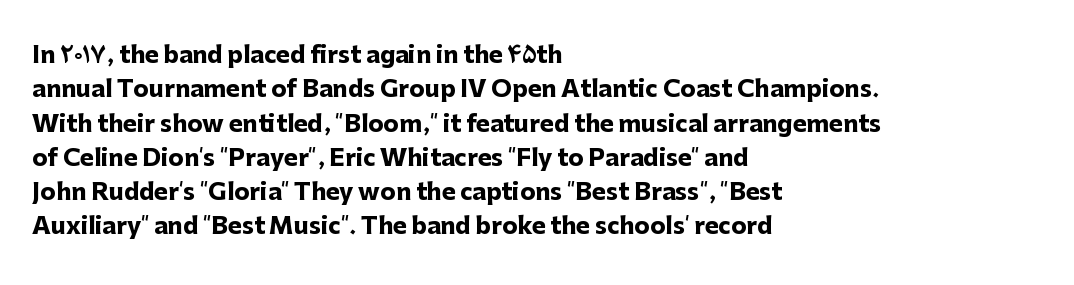
Q: Is the text bold? A: Yes.
Q: Is the text italic (slanted)? A: No, it is upright.
Q: Is the text underlined? A: No.
Q: How is the paragraph aligned? A: Left-aligned.
Q: Is the spacing between letters normal or unusually wide? A: Normal.
Q: Is the spacing between lines tight, normal or loose? A: Normal.
